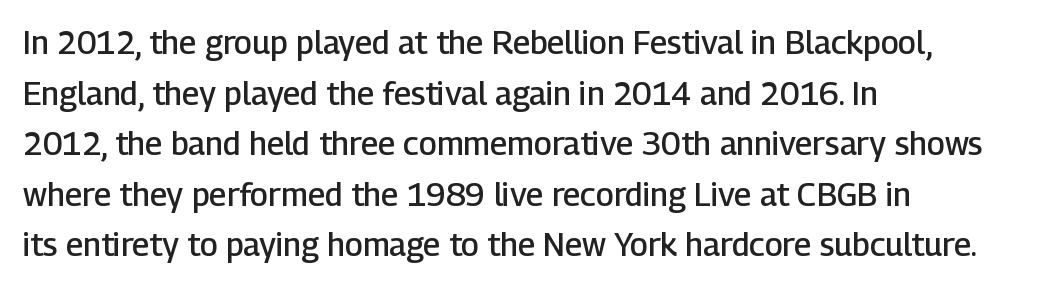
{"serif": "no", "italic": "no", "bold": "semi", "weight": "semibold", "width": "normal", "stroke_contrast": "low", "x_height": "medium", "monospaced": "no", "underline": "no", "align": "left", "line_spacing": "normal", "line_spacing_ratio": 1.58, "letter_spacing": "normal", "letter_spacing_em": 0.0, "glyph_px": 32}
